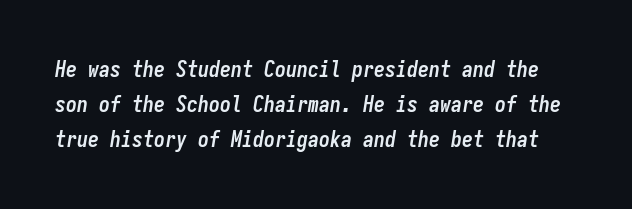
The image shows 22 px bold type, italic (leaning right); set normal line spacing (1.59x), normal letter spacing, not underlined.
